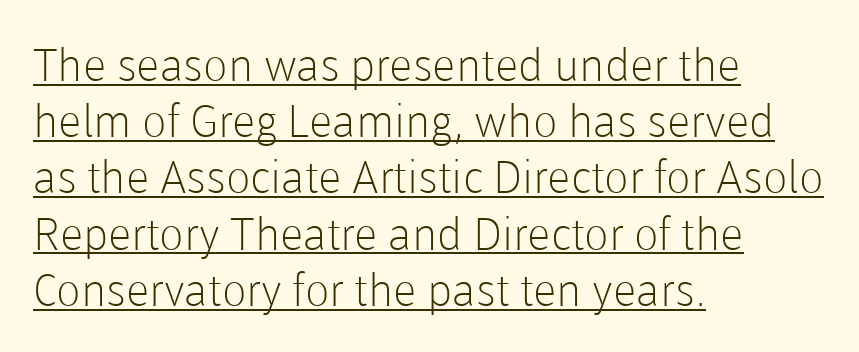
The image shows 45 px light sans-serif type, upright; set left-aligned, normal line spacing (1.25x), normal letter spacing, underlined; low stroke contrast and a medium x-height.
